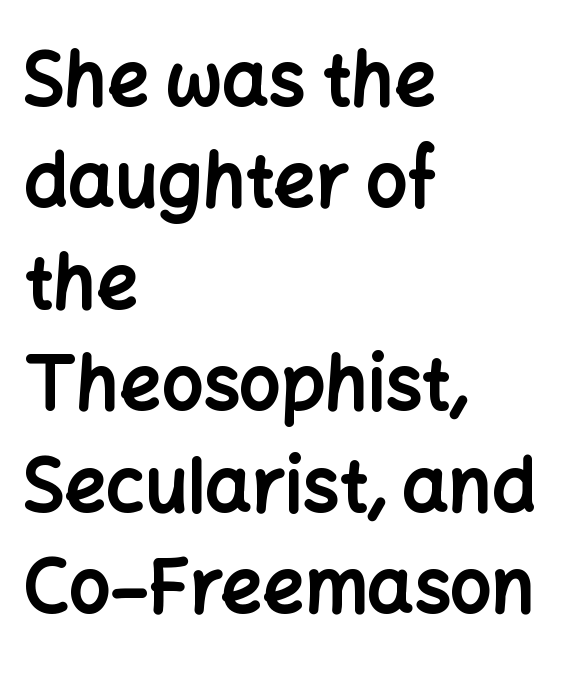
Q: Is the text bold? A: Yes.
Q: Is the text italic (slanted)? A: No, it is upright.
Q: Is the typeface a serif or a sans-serif typeface? A: Sans-serif.
Q: Is the text underlined? A: No.
Q: How is the paragraph aligned? A: Left-aligned.
Q: Is the spacing between letters normal or unusually wide? A: Normal.
Q: Is the spacing between lines tight, normal or loose? A: Normal.
Q: Width (condensed, normal, or wide)? A: Normal.
Q: Stroke contrast? A: Low.
Q: x-height? A: Medium.
Q: Monospaced? A: No.
